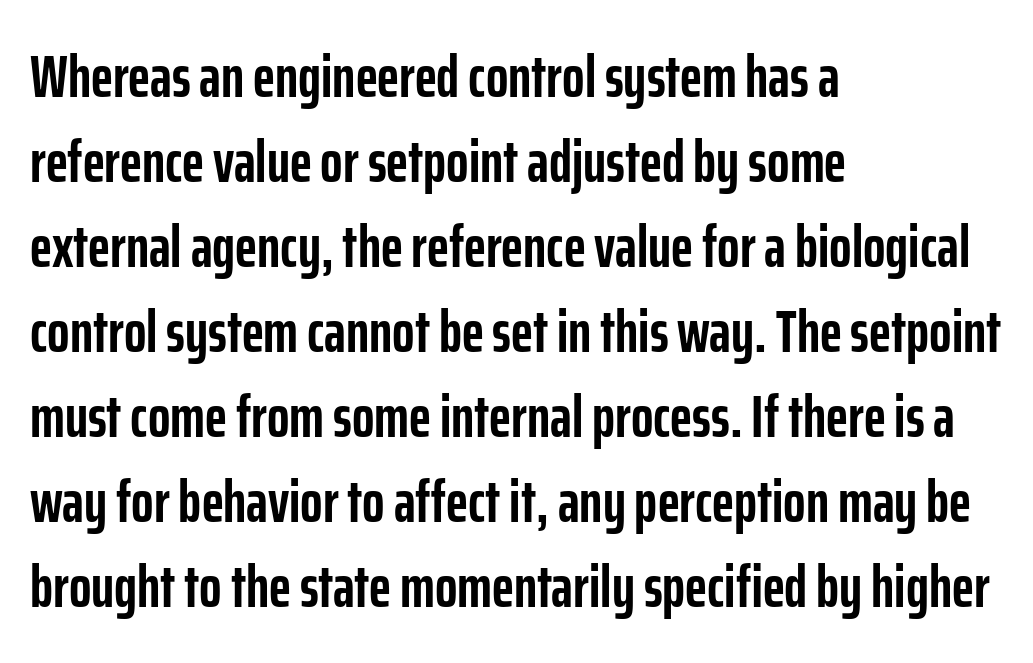
The image shows 59 px semibold, condensed sans-serif type, upright; set left-aligned, normal line spacing (1.44x), normal letter spacing, not underlined; low stroke contrast and a medium x-height.
